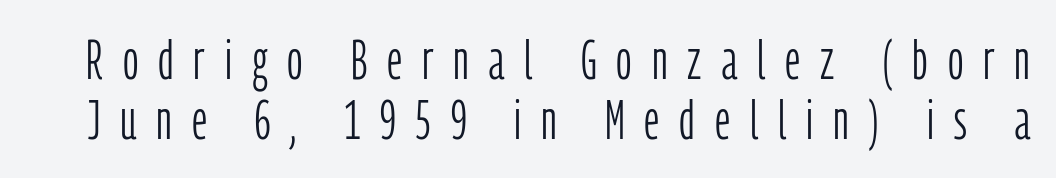
Q: Is the text bold? A: No.
Q: Is the text italic (slanted)? A: No, it is upright.
Q: Is the typeface a serif or a sans-serif typeface? A: Sans-serif.
Q: Is the text underlined? A: No.
Q: Is the spacing between letters normal or unusually wide? A: Unusually wide.
Q: Is the spacing between lines tight, normal or loose? A: Tight.
Q: Width (condensed, normal, or wide)? A: Condensed.
Q: Stroke contrast? A: Low.
Q: x-height? A: Medium.
Q: Monospaced? A: No.
